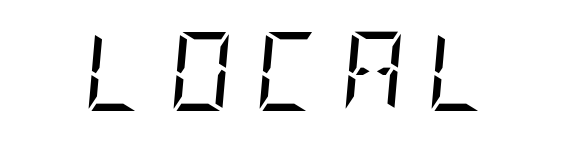
The cut favours lightness, reaching ordinary text weight at its darkest. In terms of letterspacing, this is a distinctly airy, spread setting. Underline: absent. Unlike a clean sans, this face finishes its strokes with serifs. The rendering applies a slant to the glyphs.
